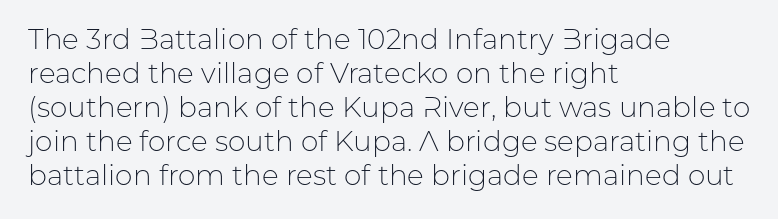
Q: Is the text bold? A: No.
Q: Is the text italic (slanted)? A: No, it is upright.
Q: Is the typeface a serif or a sans-serif typeface? A: Sans-serif.
Q: Is the text underlined? A: No.
Q: How is the paragraph aligned? A: Left-aligned.
Q: Is the spacing between letters normal or unusually wide? A: Normal.
Q: Width (condensed, normal, or wide)? A: Normal.
Q: Stroke contrast? A: Low.
Q: x-height? A: Medium.
Q: Monospaced? A: No.
